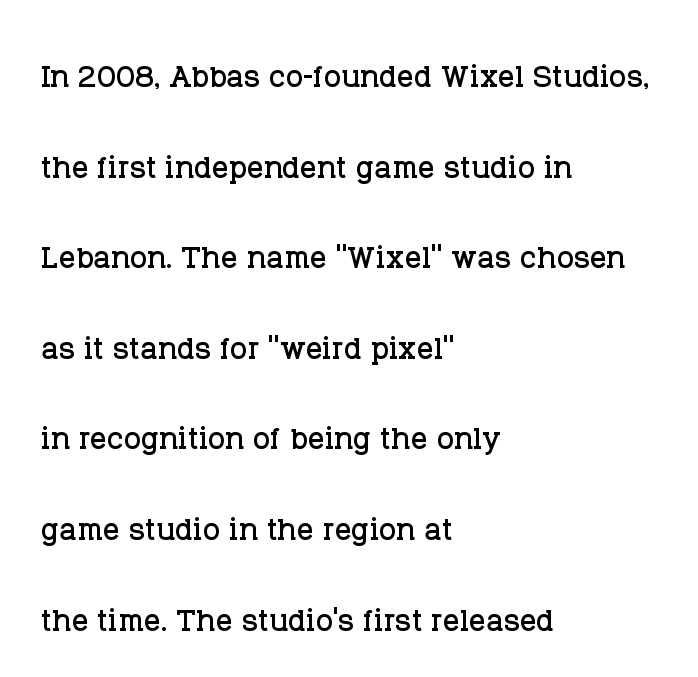
Q: Is the text italic (slanted)? A: No, it is upright.
Q: Is the typeface a serif or a sans-serif typeface? A: Serif.
Q: Is the text underlined? A: No.
Q: How is the paragraph aligned? A: Left-aligned.
Q: Is the spacing between letters normal or unusually wide? A: Normal.
Q: Is the spacing between lines tight, normal or loose? A: Loose.
Q: Width (condensed, normal, or wide)? A: Normal.
Q: Stroke contrast? A: Low.
Q: x-height? A: Large.
Q: Monospaced? A: No.
